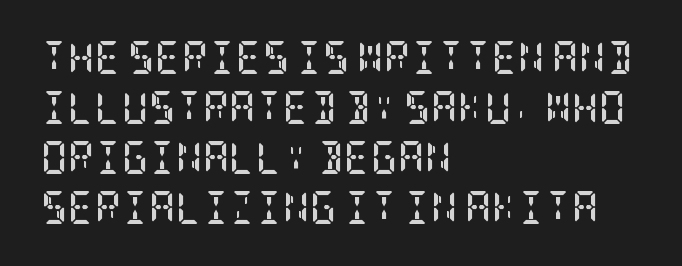
{"serif": "yes", "italic": "no", "bold": "yes", "weight": "semibold", "width": "condensed", "stroke_contrast": "low", "x_height": "large", "underline": "no", "align": "left", "line_spacing": "normal", "line_spacing_ratio": 1.52, "letter_spacing": "normal", "letter_spacing_em": 0.0, "glyph_px": 33}
